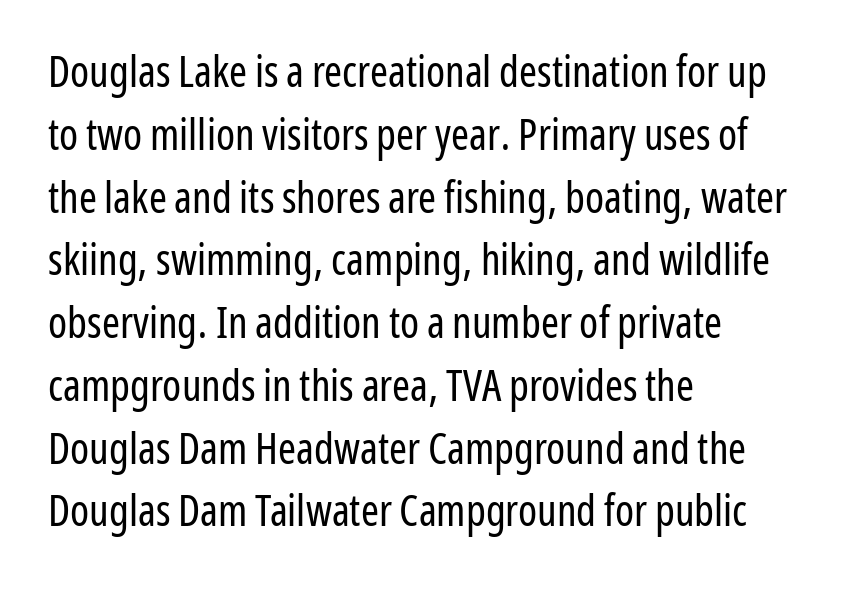
{"serif": "no", "italic": "no", "bold": "no", "weight": "regular", "width": "condensed", "stroke_contrast": "low", "x_height": "medium", "monospaced": "no", "underline": "no", "align": "left", "line_spacing": "normal", "line_spacing_ratio": 1.46, "letter_spacing": "normal", "letter_spacing_em": 0.0, "glyph_px": 43}
